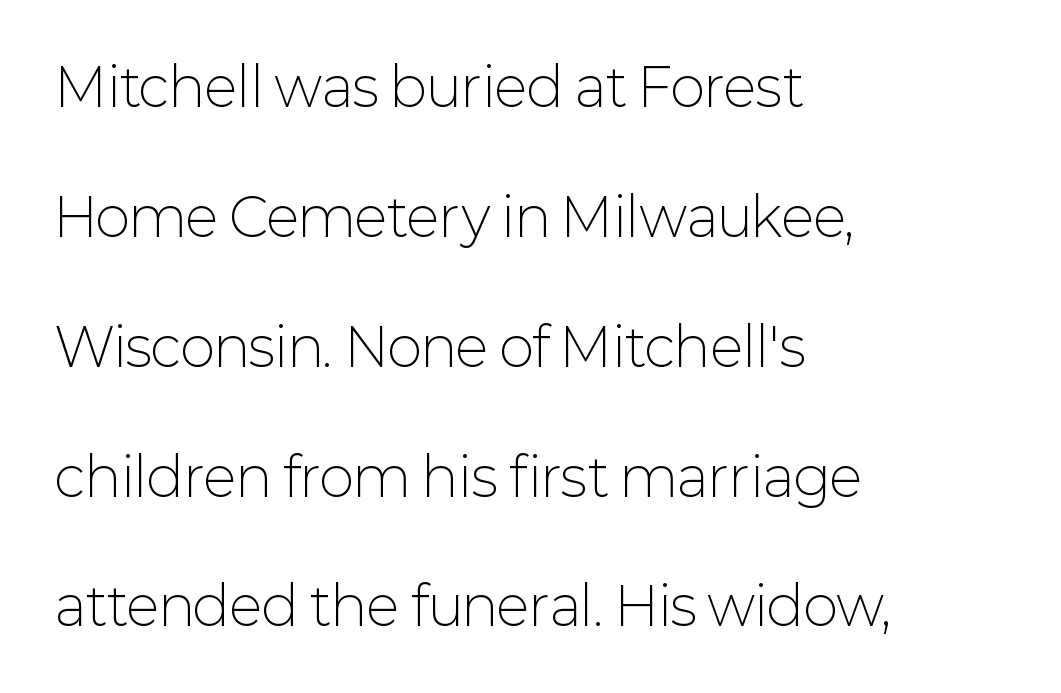
The image shows 53 px light sans-serif type, upright; set left-aligned, loose line spacing (2.45x), normal letter spacing, not underlined; low stroke contrast and a medium x-height.
